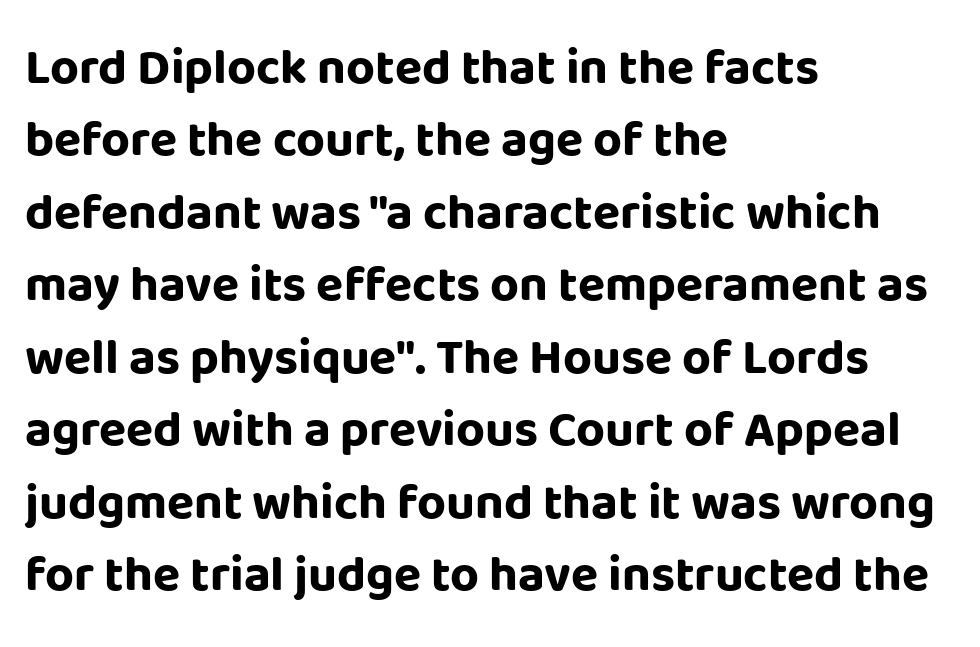
Q: Is the text bold? A: Yes.
Q: Is the text italic (slanted)? A: No, it is upright.
Q: Is the typeface a serif or a sans-serif typeface? A: Sans-serif.
Q: Is the text underlined? A: No.
Q: How is the paragraph aligned? A: Left-aligned.
Q: Is the spacing between letters normal or unusually wide? A: Normal.
Q: Is the spacing between lines tight, normal or loose? A: Normal.
Q: Width (condensed, normal, or wide)? A: Normal.
Q: Stroke contrast? A: Low.
Q: x-height? A: Large.
Q: Monospaced? A: No.
